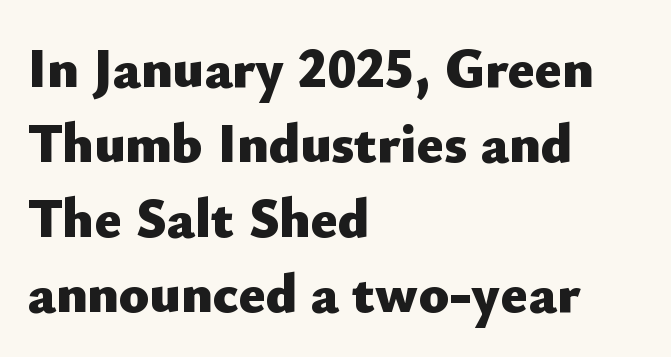
Q: Is the text bold? A: Yes.
Q: Is the text italic (slanted)? A: No, it is upright.
Q: Is the typeface a serif or a sans-serif typeface? A: Sans-serif.
Q: Is the text underlined? A: No.
Q: How is the paragraph aligned? A: Left-aligned.
Q: Is the spacing between letters normal or unusually wide? A: Normal.
Q: Is the spacing between lines tight, normal or loose? A: Normal.
Q: Width (condensed, normal, or wide)? A: Normal.
Q: Stroke contrast? A: Low.
Q: x-height? A: Small.
Q: Monospaced? A: No.
